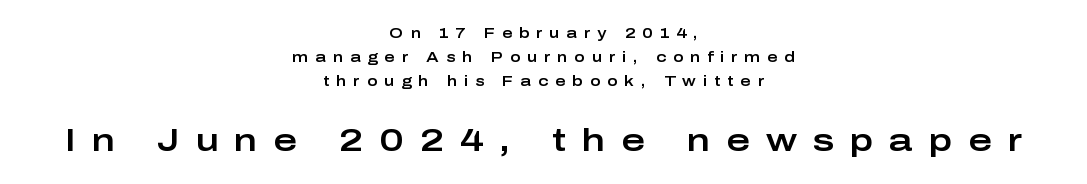
The image shows 32 px wide sans-serif type, upright; set centered, line spacing 1.71x, unusually wide letter spacing (+0.5 em), not underlined; the second (bottom) block is 2.29x larger; low stroke contrast and a medium x-height.
